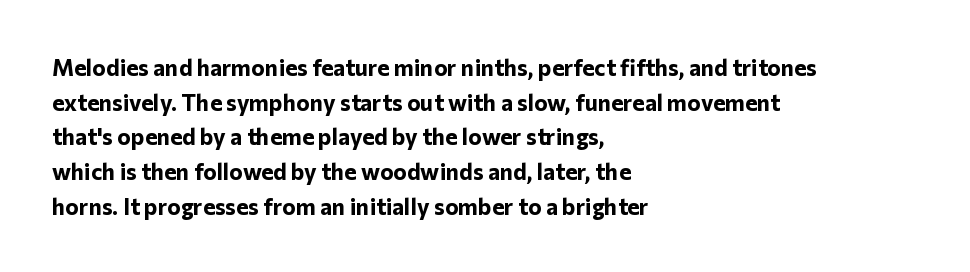
The image shows 23 px bold type, upright; set left-aligned, normal line spacing (1.51x), normal letter spacing, not underlined.
